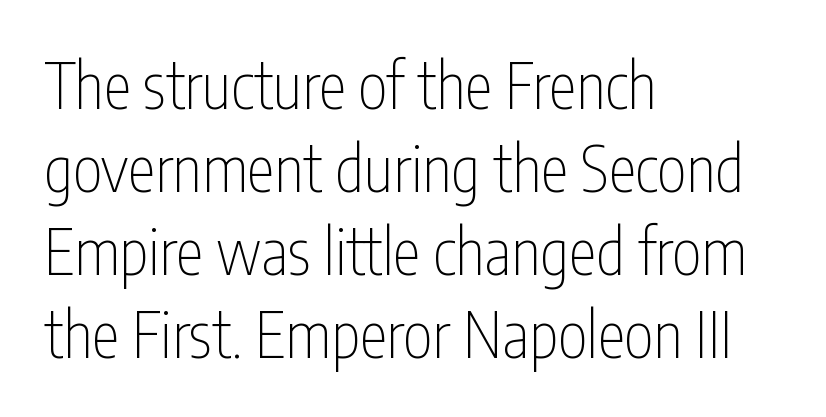
Q: Is the text bold? A: No.
Q: Is the text italic (slanted)? A: No, it is upright.
Q: Is the typeface a serif or a sans-serif typeface? A: Sans-serif.
Q: Is the text underlined? A: No.
Q: How is the paragraph aligned? A: Left-aligned.
Q: Is the spacing between letters normal or unusually wide? A: Normal.
Q: Is the spacing between lines tight, normal or loose? A: Normal.
Q: Width (condensed, normal, or wide)? A: Condensed.
Q: Stroke contrast? A: Low.
Q: x-height? A: Medium.
Q: Monospaced? A: No.
